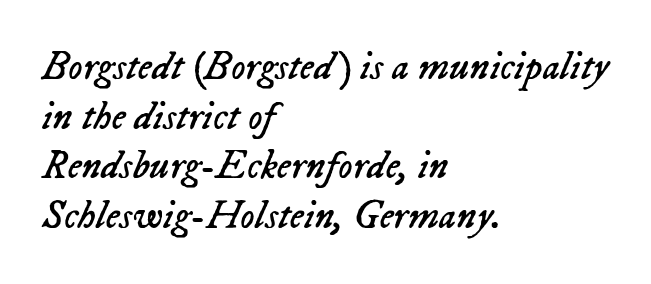
Q: Is the text bold? A: No.
Q: Is the text italic (slanted)? A: Yes, it leans right by about 23 degrees.
Q: Is the text underlined? A: No.
Q: How is the paragraph aligned? A: Left-aligned.
Q: Is the spacing between letters normal or unusually wide? A: Normal.
Q: Width (condensed, normal, or wide)? A: Normal.
Q: Stroke contrast? A: Low.
Q: x-height? A: Medium.
Q: Monospaced? A: No.
